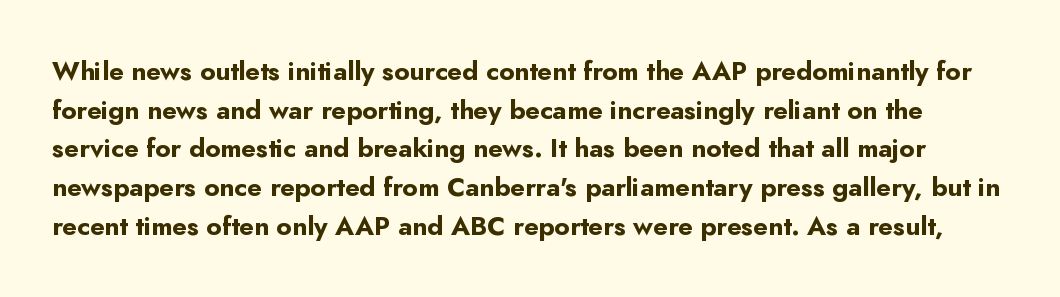
{"italic": "no", "bold": "yes", "underline": "no", "line_spacing": "normal", "line_spacing_ratio": 1.49, "letter_spacing": "normal", "letter_spacing_em": 0.0, "glyph_px": 26}
